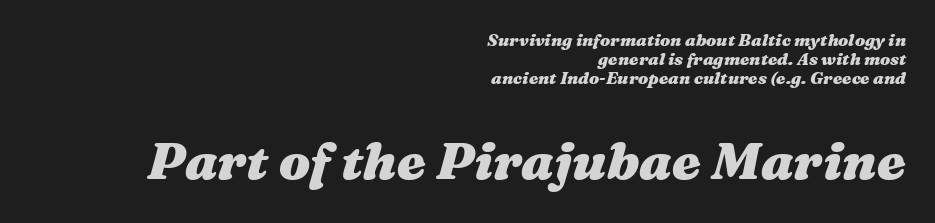
Q: Is the text bold? A: Yes.
Q: Is the text italic (slanted)? A: Yes, it leans right by about 16 degrees.
Q: Is the text underlined? A: No.
Q: How is the paragraph aligned? A: Right-aligned.
Q: Is the spacing between letters normal or unusually wide? A: Normal.
Q: Is the spacing between lines tight, normal or loose? A: Tight.
Q: Which block of text is set in a larger size, the first (top) or the second (bottom)? A: The second (bottom) one.
Q: Width (condensed, normal, or wide)? A: Wide.
Q: Stroke contrast? A: Medium.
Q: x-height? A: Medium.
Q: Monospaced? A: No.
